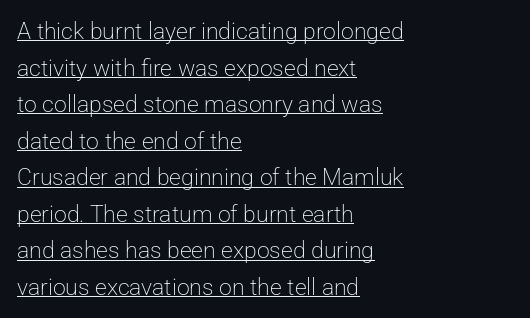
Q: Is the text bold? A: No.
Q: Is the text italic (slanted)? A: No, it is upright.
Q: Is the text underlined? A: Yes.
Q: How is the paragraph aligned? A: Left-aligned.
Q: Is the spacing between letters normal or unusually wide? A: Normal.
Q: Is the spacing between lines tight, normal or loose? A: Normal.
